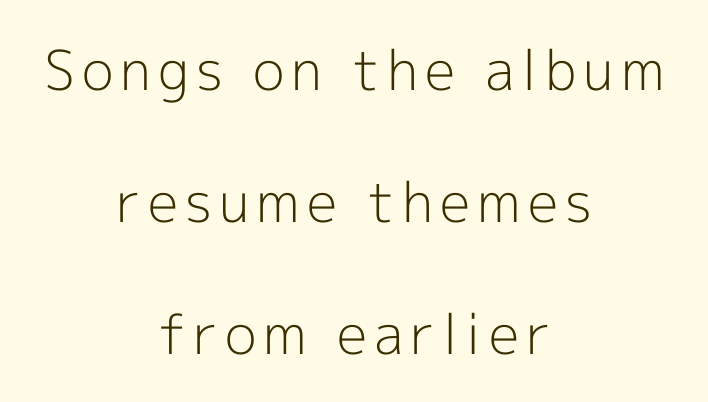
You can tell from the bare stems that sans-serif type was used. The letters advance in unequal steps, a hallmark of proportional type. The compositor balanced each line on the midline. Unmarked baselines from the first word to the last. Bold? No — there's no thickening of the strokes.
